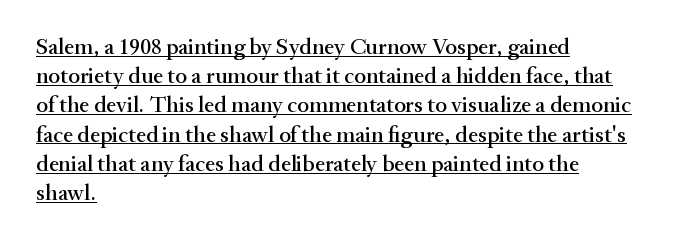
The image shows 23 px text type, upright; set left-aligned, normal line spacing (1.27x), normal letter spacing, underlined.
